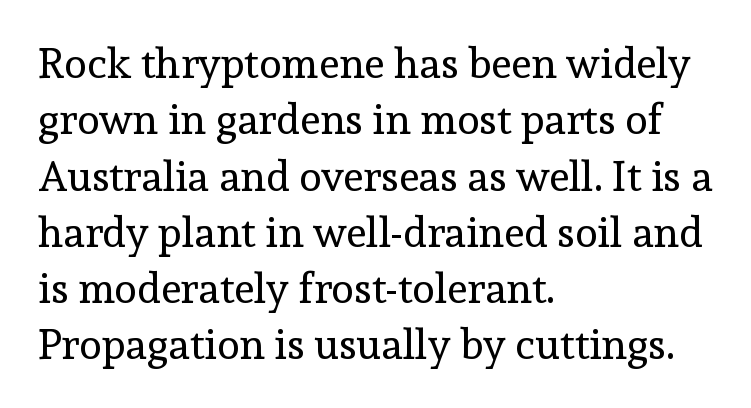
{"serif": "yes", "italic": "no", "bold": "no", "weight": "regular", "width": "normal", "x_height": "medium", "monospaced": "no", "underline": "no", "align": "left", "line_spacing": "normal", "line_spacing_ratio": 1.34, "letter_spacing": "normal", "letter_spacing_em": 0.0, "glyph_px": 42}
